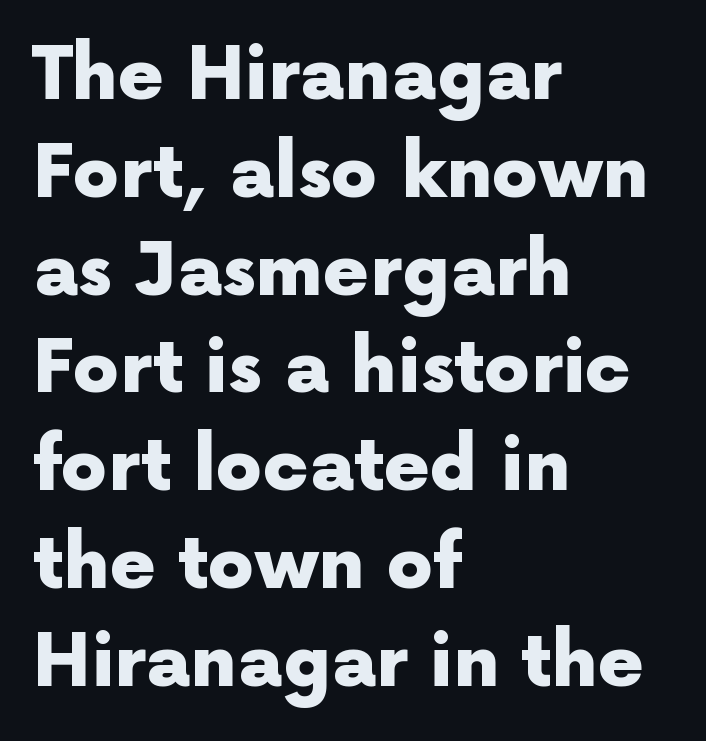
The image shows 73 px heavy sans-serif type, upright; set left-aligned, normal line spacing (1.34x), normal letter spacing, not underlined; a medium x-height.
